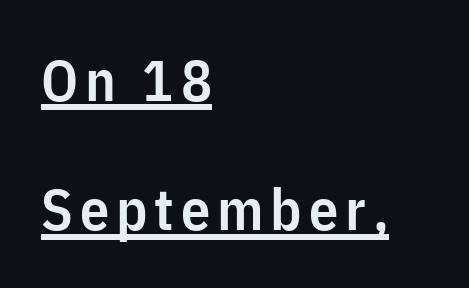
{"serif": "no", "italic": "no", "bold": "semi", "weight": "semibold", "width": "condensed", "stroke_contrast": "low", "x_height": "medium", "monospaced": "no", "underline": "yes", "align": "left", "line_spacing": "loose", "line_spacing_ratio": 2.23, "glyph_px": 58}
